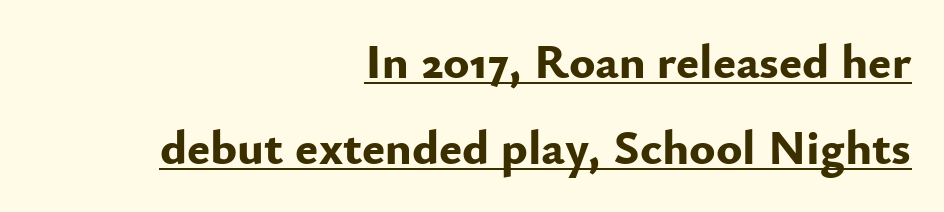
The image shows 49 px bold sans-serif type, upright; set right-aligned, line spacing 1.75x, normal letter spacing, underlined; low stroke contrast and a small x-height.
